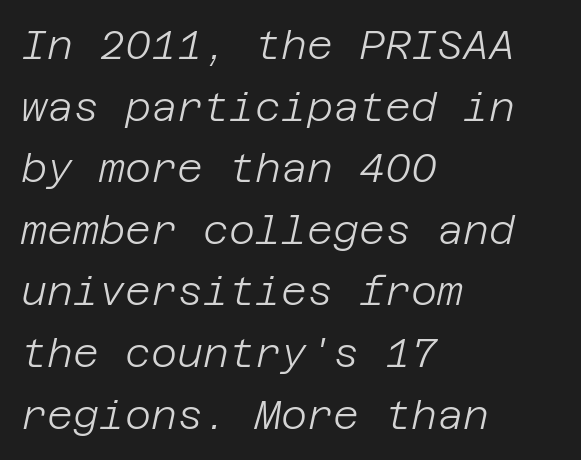
Q: Is the text bold? A: No.
Q: Is the text italic (slanted)? A: Yes, it leans right by about 12 degrees.
Q: Is the text underlined? A: No.
Q: How is the paragraph aligned? A: Left-aligned.
Q: Is the spacing between letters normal or unusually wide? A: Normal.
Q: Is the spacing between lines tight, normal or loose? A: Normal.
Q: Width (condensed, normal, or wide)? A: Normal.
Q: Stroke contrast? A: Low.
Q: x-height? A: Large.
